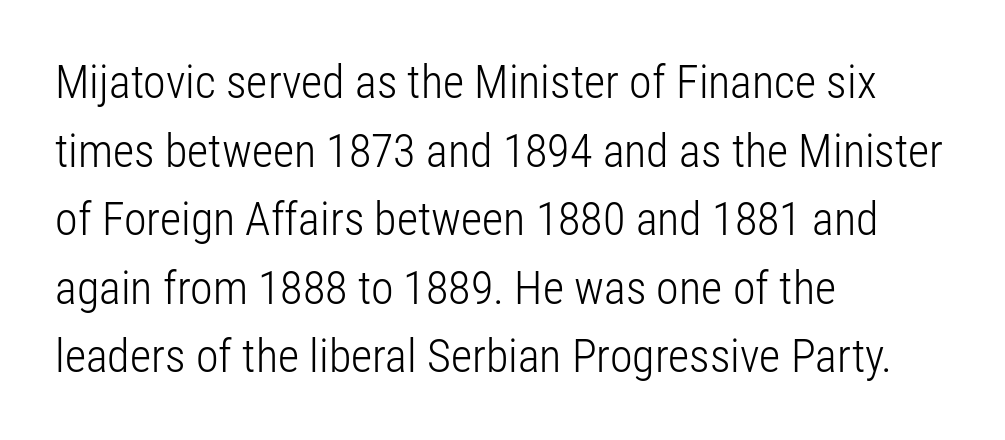
The image shows 46 px light, condensed sans-serif type, upright; set left-aligned, normal line spacing (1.49x), normal letter spacing, not underlined; low stroke contrast and a medium x-height.
